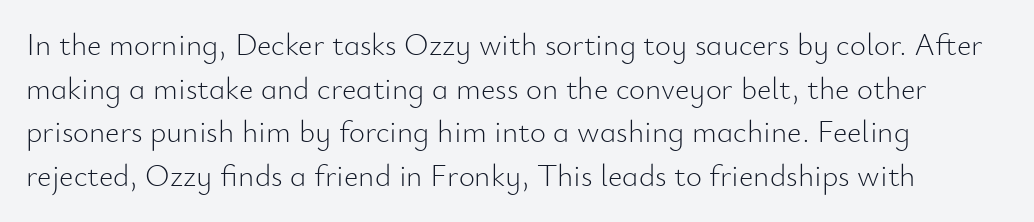
Q: Is the text bold? A: No.
Q: Is the text italic (slanted)? A: No, it is upright.
Q: Is the typeface a serif or a sans-serif typeface? A: Sans-serif.
Q: Is the text underlined? A: No.
Q: Is the spacing between letters normal or unusually wide? A: Normal.
Q: Is the spacing between lines tight, normal or loose? A: Normal.
Q: Width (condensed, normal, or wide)? A: Normal.
Q: Stroke contrast? A: Low.
Q: x-height? A: Small.
Q: Monospaced? A: No.
